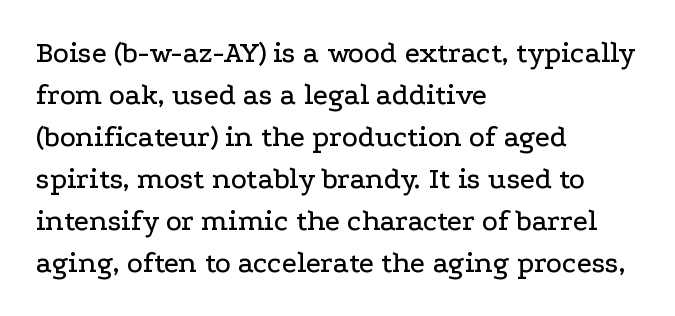
Q: Is the text italic (slanted)? A: No, it is upright.
Q: Is the typeface a serif or a sans-serif typeface? A: Serif.
Q: Is the text underlined? A: No.
Q: How is the paragraph aligned? A: Left-aligned.
Q: Is the spacing between letters normal or unusually wide? A: Normal.
Q: Is the spacing between lines tight, normal or loose? A: Normal.
Q: Width (condensed, normal, or wide)? A: Wide.
Q: Stroke contrast? A: Low.
Q: x-height? A: Medium.
Q: Monospaced? A: No.
